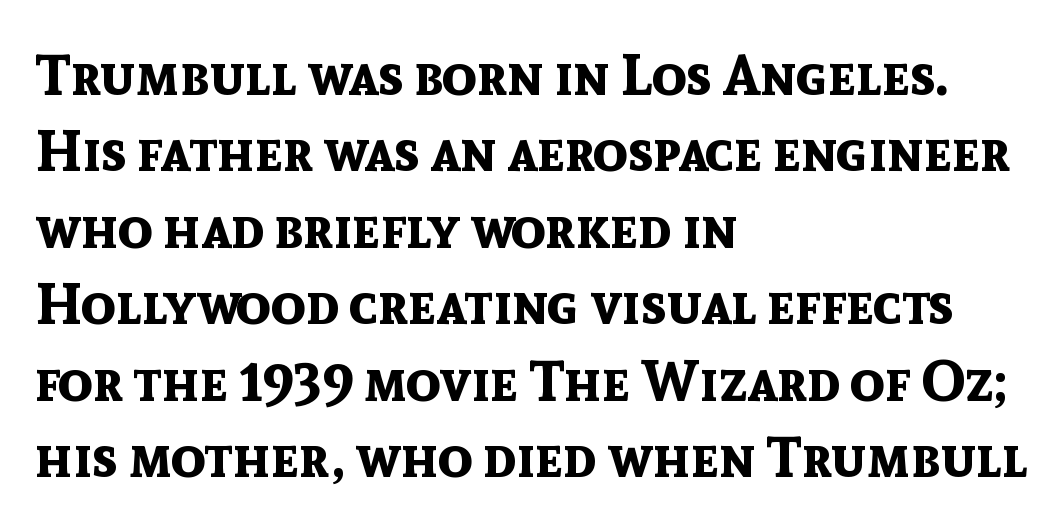
The face used here is proportionally spaced, like ordinary book or web type. The glyphs have the mass of a bold cut. Quick note: underline off. Stroke terminals: plain, sans-serif. The specimen reads as upright at a glance.
